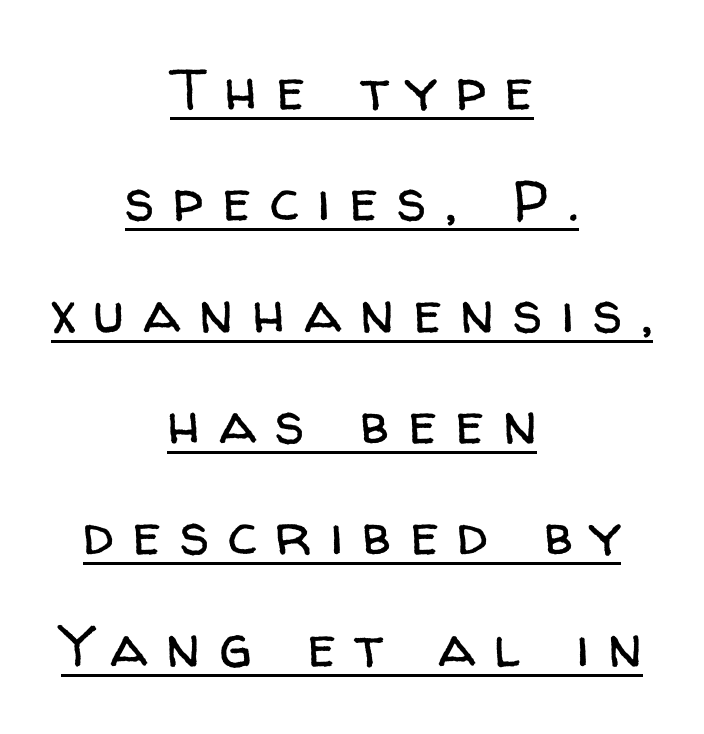
Q: Is the text bold? A: No.
Q: Is the text italic (slanted)? A: No, it is upright.
Q: Is the typeface a serif or a sans-serif typeface? A: Sans-serif.
Q: Is the text underlined? A: Yes.
Q: How is the paragraph aligned? A: Centered.
Q: Is the spacing between letters normal or unusually wide? A: Unusually wide.
Q: Is the spacing between lines tight, normal or loose? A: Loose.
Q: Width (condensed, normal, or wide)? A: Normal.
Q: Stroke contrast? A: Low.
Q: x-height? A: Medium.
Q: Monospaced? A: No.
